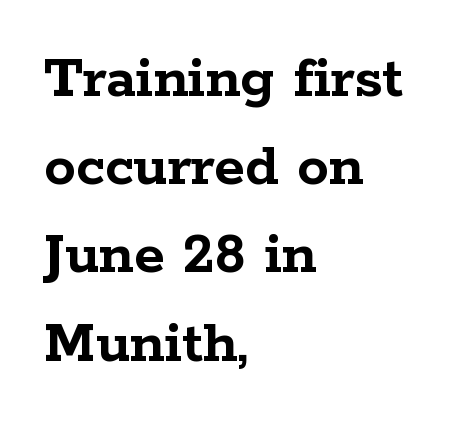
{"serif": "yes", "italic": "no", "bold": "yes", "weight": "semibold", "width": "wide", "stroke_contrast": "low", "x_height": "medium", "monospaced": "no", "underline": "no", "align": "left", "line_spacing": "normal", "line_spacing_ratio": 1.4, "letter_spacing": "normal", "letter_spacing_em": 0.0, "glyph_px": 63}
